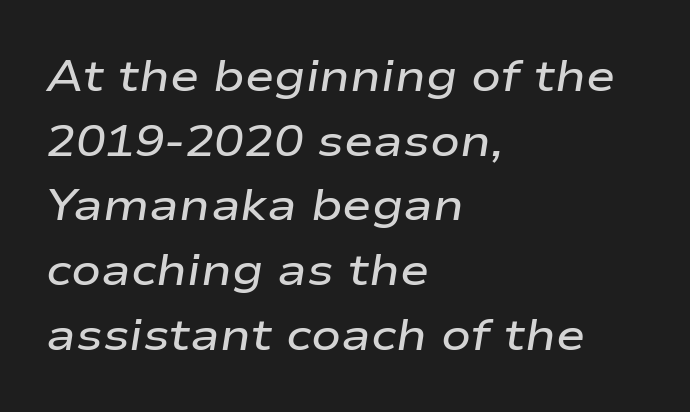
Q: Is the text bold? A: Semi-bold.
Q: Is the text italic (slanted)? A: Yes, it leans right by about 9 degrees.
Q: Is the text underlined? A: No.
Q: How is the paragraph aligned? A: Left-aligned.
Q: Is the spacing between letters normal or unusually wide? A: Normal.
Q: Is the spacing between lines tight, normal or loose? A: Normal.
Q: Width (condensed, normal, or wide)? A: Wide.
Q: Stroke contrast? A: Low.
Q: x-height? A: Medium.
Q: Monospaced? A: No.
